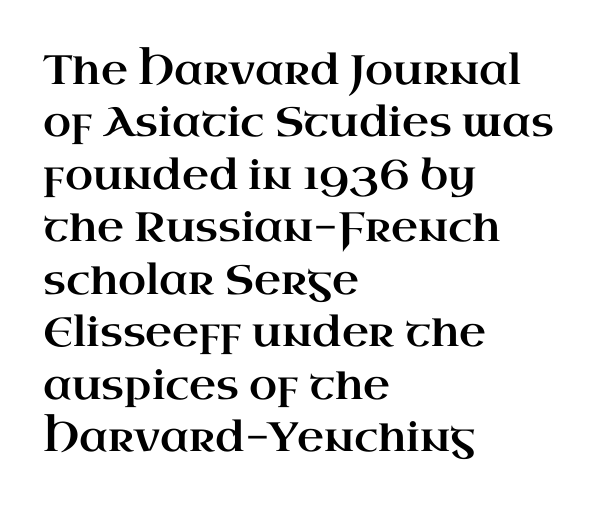
{"serif": "yes", "italic": "no", "width": "wide", "stroke_contrast": "high", "x_height": "small", "monospaced": "no", "underline": "no", "align": "left", "line_spacing": "normal", "line_spacing_ratio": 1.28, "letter_spacing": "normal", "letter_spacing_em": 0.0, "glyph_px": 41}
